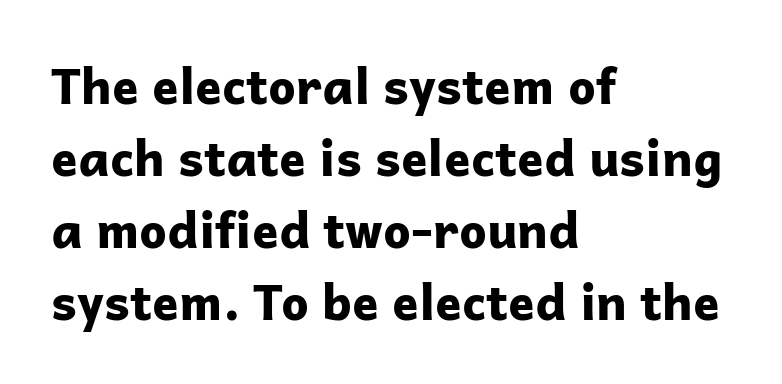
When letters stand straight like this, we call the style roman or upright. The rendering keeps characters at their native spacing. The space directly below the letters is spotless. A dark, heavy texture on the line: the type is bold. Note the varied advance widths — an 'i' is clearly narrower than an 'm'.
